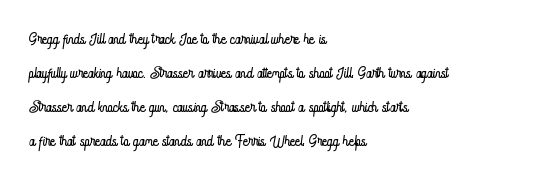
Q: Is the text bold? A: No.
Q: Is the text underlined? A: No.
Q: How is the paragraph aligned? A: Left-aligned.
Q: Is the spacing between letters normal or unusually wide? A: Normal.
Q: Is the spacing between lines tight, normal or loose? A: Normal.
